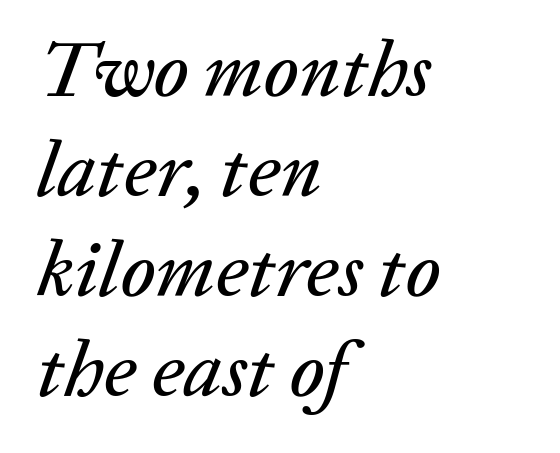
Q: Is the text italic (slanted)? A: Yes, it leans right by about 20 degrees.
Q: Is the text underlined? A: No.
Q: How is the paragraph aligned? A: Left-aligned.
Q: Is the spacing between letters normal or unusually wide? A: Normal.
Q: Is the spacing between lines tight, normal or loose? A: Normal.
Q: Width (condensed, normal, or wide)? A: Normal.
Q: Stroke contrast? A: Low.
Q: x-height? A: Medium.
Q: Monospaced? A: No.
